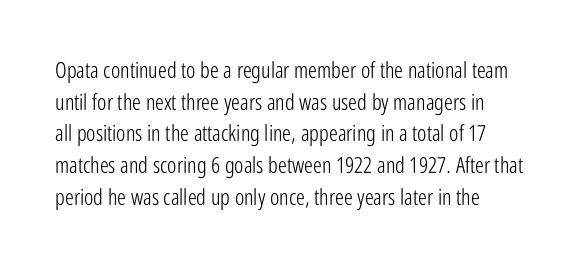
Ordinary non-slanted type is in use. Whoever set this chose a conventional vertical rhythm. Nothing unusual about the tracking: characters are spaced as the font intends. Every row of glyphs begins at an identical x-position on the left.
